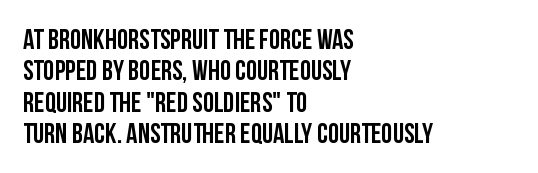
Q: Is the text italic (slanted)? A: No, it is upright.
Q: Is the typeface a serif or a sans-serif typeface? A: Sans-serif.
Q: Is the text underlined? A: No.
Q: How is the paragraph aligned? A: Left-aligned.
Q: Is the spacing between letters normal or unusually wide? A: Normal.
Q: Is the spacing between lines tight, normal or loose? A: Tight.
Q: Width (condensed, normal, or wide)? A: Condensed.
Q: Stroke contrast? A: Low.
Q: x-height? A: Large.
Q: Monospaced? A: No.
